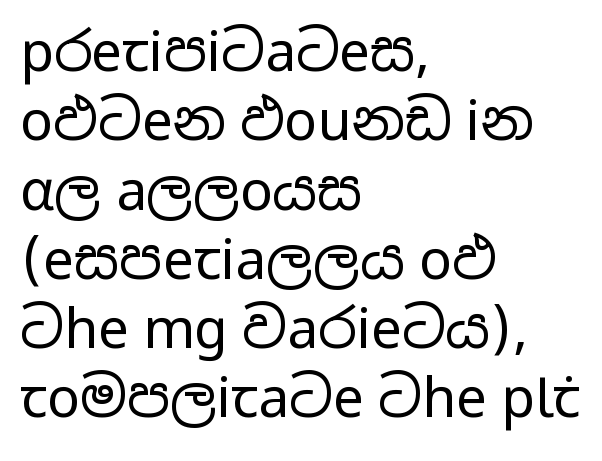
Underlining? Definitely not there. In terms of letterform style, serifs are entirely absent. Quick note: interline space is typical. The gaps between neighbouring characters are ordinary and unremarkable. Nothing heavy about these letters — not bold at all.
